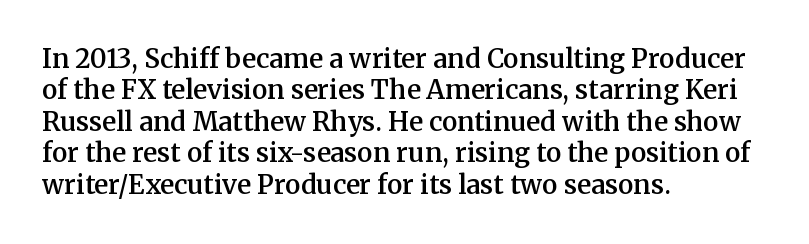
Q: Is the text bold? A: Semi-bold.
Q: Is the text italic (slanted)? A: No, it is upright.
Q: Is the text underlined? A: No.
Q: How is the paragraph aligned? A: Left-aligned.
Q: Is the spacing between letters normal or unusually wide? A: Normal.
